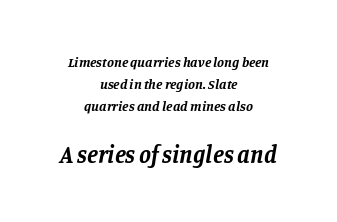
{"italic": "yes", "lean": "right", "slant_degrees": 11, "bold": "yes", "underline": "no", "align": "center", "line_spacing": "normal", "line_spacing_ratio": 1.58, "letter_spacing": "normal", "letter_spacing_em": 0.0, "larger_block": "second", "size_ratio": 1.71, "glyph_px": 24}
